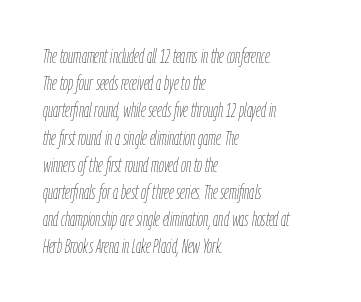
The paragraph shown leans on its left margin. Stem width sits at or under what a default text font uses. Letter spacing: default. Rows of type keep a routine distance in the vertical direction. The font's italic variant was chosen for this text. Words float on clear page, feet unadorned.
